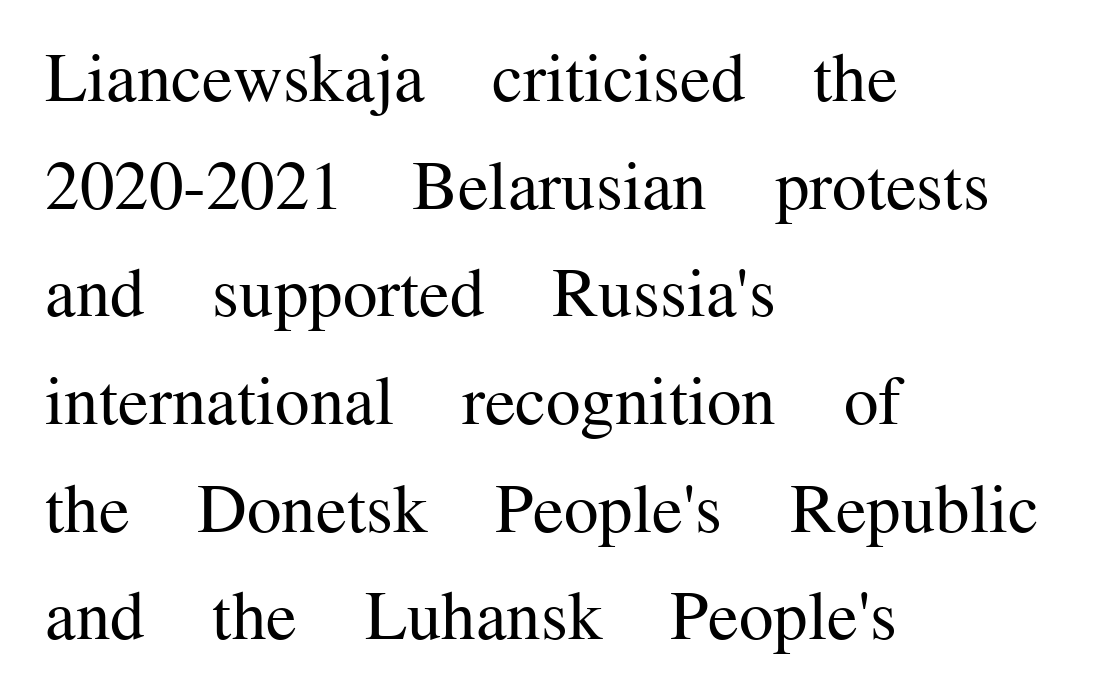
{"serif": "yes", "italic": "no", "bold": "no", "weight": "regular", "width": "normal", "stroke_contrast": "medium", "x_height": "medium", "monospaced": "no", "underline": "no", "align": "left", "line_spacing": "normal", "line_spacing_ratio": 1.56, "letter_spacing": "normal", "letter_spacing_em": 0.0, "glyph_px": 69}
